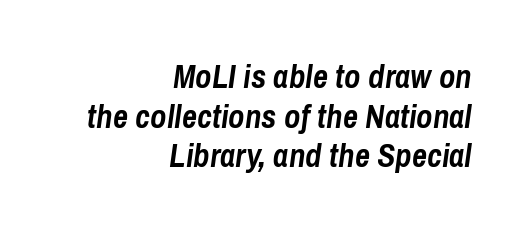
The image shows 33 px semibold, condensed type, italic (leaning right); set right-aligned, line spacing 1.2x, normal letter spacing, not underlined; low stroke contrast and a medium x-height.
